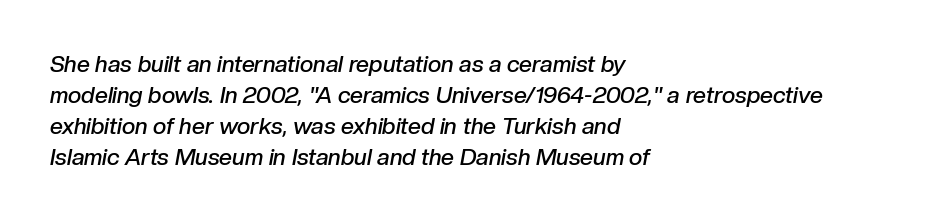
The image shows 23 px text type, italic (leaning right); set left-aligned, normal line spacing (1.35x), normal letter spacing, not underlined.
